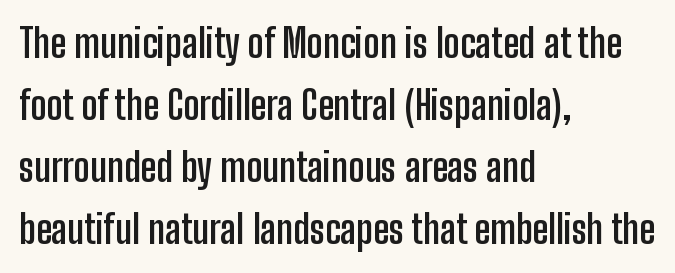
{"serif": "no", "italic": "no", "bold": "yes", "weight": "semibold", "width": "condensed", "stroke_contrast": "low", "x_height": "medium", "monospaced": "no", "underline": "no", "align": "left", "line_spacing": "normal", "line_spacing_ratio": 1.59, "letter_spacing": "normal", "letter_spacing_em": 0.0, "glyph_px": 39}
